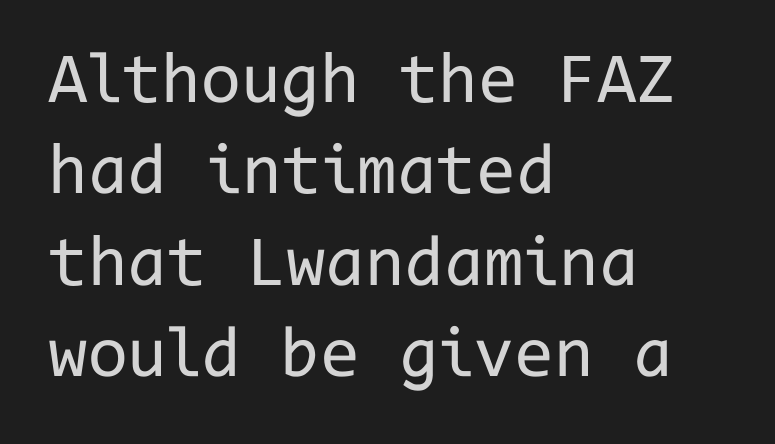
A clean baseline with only descenders dipping below it. Typeset ragged right — the left edge is the straight one. A light-to-regular cut is what we see here. These lines are composed in type without serifs. Successive baselines arrive at the customary interval. You could count columns in this text — the font is strictly monospaced.
